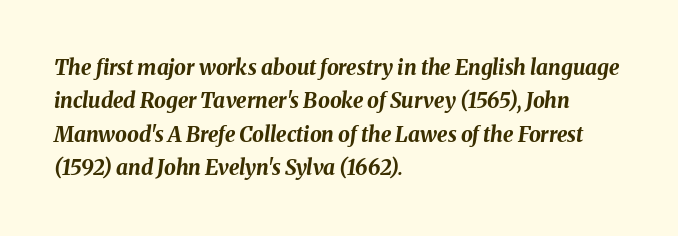
Q: Is the text bold? A: Yes.
Q: Is the text italic (slanted)? A: Yes, it leans right by about 8 degrees.
Q: Is the text underlined? A: No.
Q: How is the paragraph aligned? A: Left-aligned.
Q: Is the spacing between letters normal or unusually wide? A: Normal.
Q: Is the spacing between lines tight, normal or loose? A: Normal.
